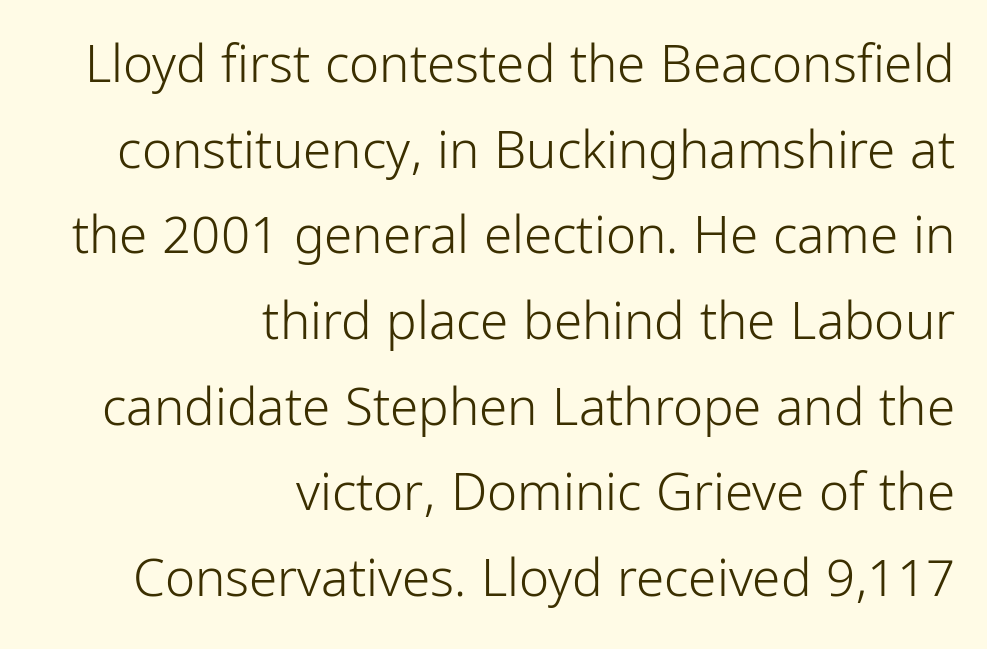
Layout note: lines flush right. The face used here is proportionally spaced, like ordinary book or web type. When letters stand straight like this, we call the style roman or upright. The block of text has a typical density, with ordinary space between rows. You could call the tracking neutral — neither tight nor loose.
